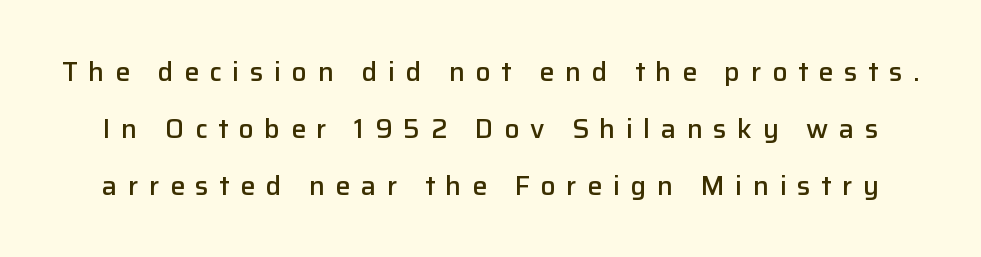
Q: Is the text bold? A: Semi-bold.
Q: Is the text italic (slanted)? A: No, it is upright.
Q: Is the text underlined? A: No.
Q: Is the spacing between letters normal or unusually wide? A: Unusually wide.
Q: Is the spacing between lines tight, normal or loose? A: Loose.
